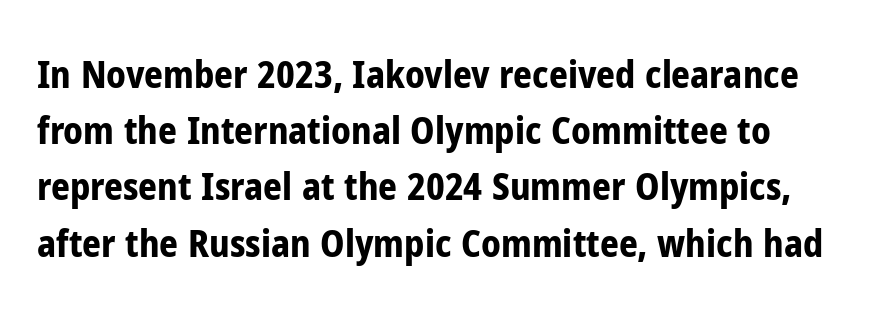
The image shows 37 px bold, condensed sans-serif type, upright; set normal line spacing (1.52x), normal letter spacing, not underlined; low stroke contrast and a medium x-height.
